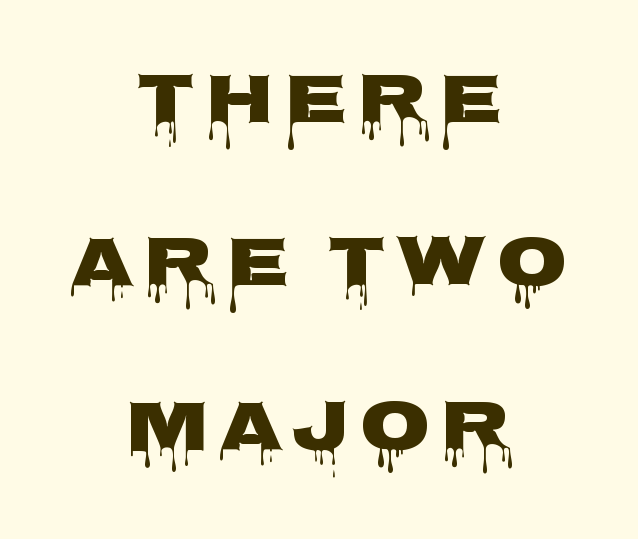
Posture: straight, roman, zero tilt. Line starts and ends both wander, symmetrically. Classification — sans serif. Underline: absent. The letters advance in unequal steps, a hallmark of proportional type. Vertically, the passage feels expansive, rows floating well apart.
